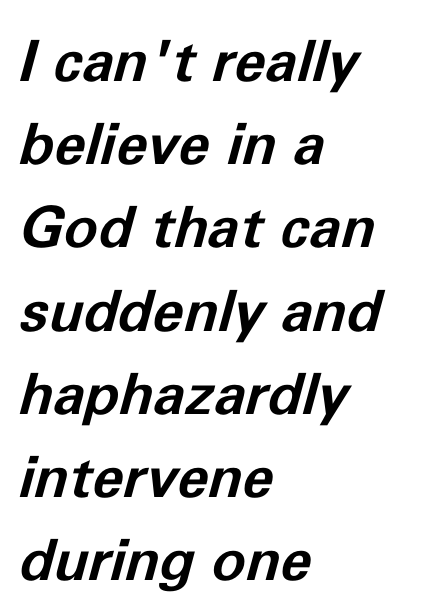
{"italic": "yes", "lean": "right", "slant_degrees": 11, "bold": "yes", "weight": "bold", "width": "normal", "stroke_contrast": "low", "x_height": "medium", "monospaced": "no", "underline": "no", "align": "left", "line_spacing": "normal", "line_spacing_ratio": 1.46, "letter_spacing": "normal", "letter_spacing_em": 0.0, "glyph_px": 57}
